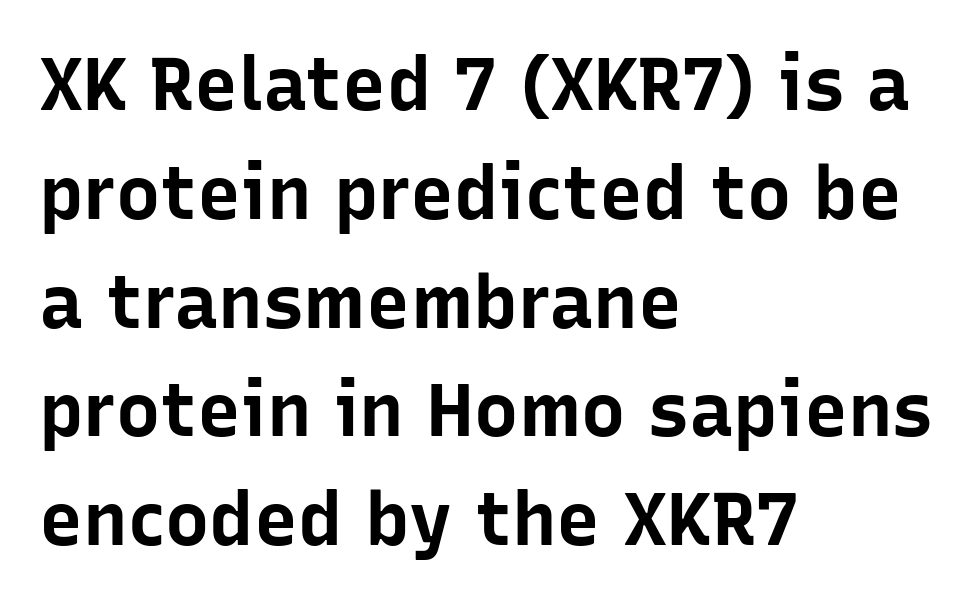
Note the varied advance widths — an 'i' is clearly narrower than an 'm'. This sample keeps an unexceptional amount of space between lines. The strip under each line holds only bare page. The font family rendered here belongs to the sans-serif group.
